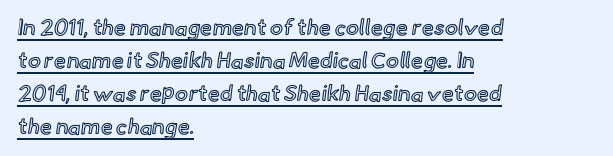
There is no visible air inserted between adjacent glyphs. One glance says typical: line gaps are just what's usual. A typographer would call this underscored text.
